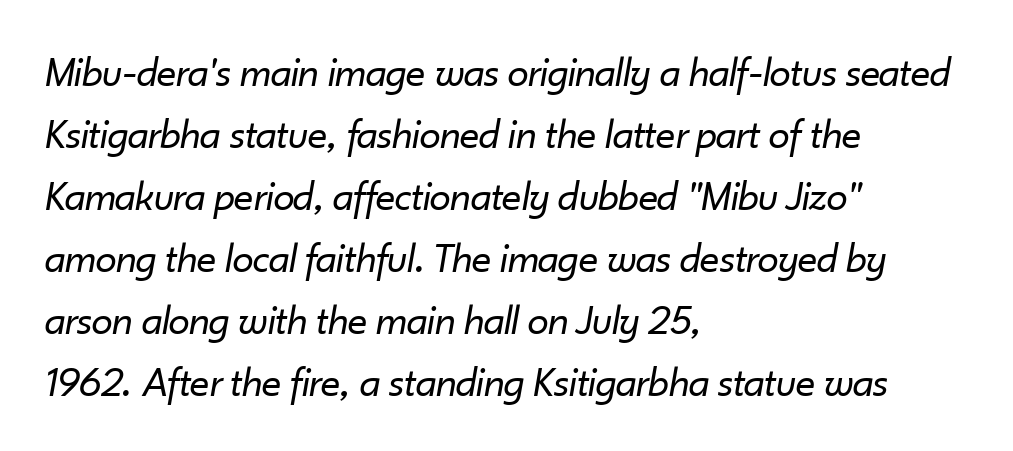
{"italic": "yes", "lean": "right", "slant_degrees": 10, "bold": "no", "weight": "regular", "width": "normal", "stroke_contrast": "low", "x_height": "small", "monospaced": "no", "underline": "no", "align": "left", "line_spacing": "normal", "line_spacing_ratio": 1.44, "letter_spacing": "normal", "letter_spacing_em": 0.0, "glyph_px": 43}
